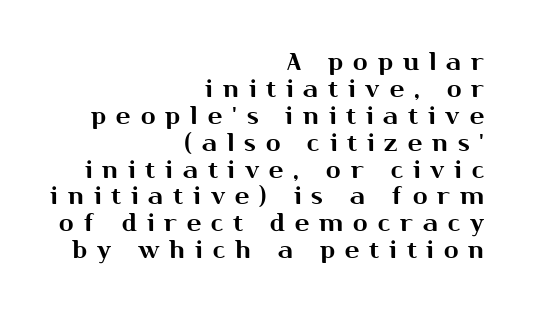
Unlike italic type, these characters show no tilt at all. Check under the words: just untouched page. The text block is weighted toward the right margin, trailing off unevenly leftward. Inter-character spacing is expanded well beyond the font's built-in metrics. Horizontal bands of white between lines are thin slivers.
